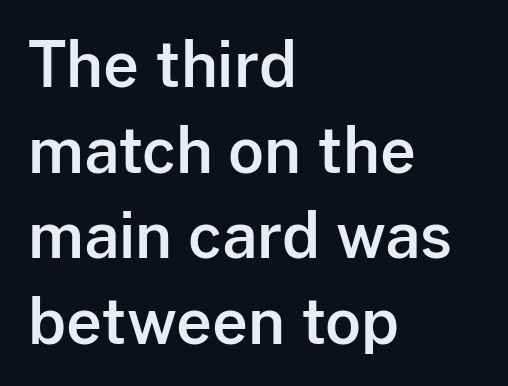
{"serif": "no", "italic": "no", "width": "normal", "stroke_contrast": "low", "x_height": "medium", "monospaced": "no", "underline": "no", "align": "left", "line_spacing": "normal", "line_spacing_ratio": 1.38, "letter_spacing": "normal", "letter_spacing_em": 0.0, "glyph_px": 62}
